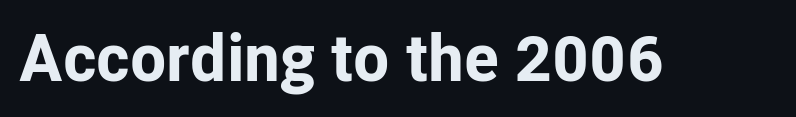
A clean baseline with only descenders dipping below it. Heft: maximum for text — a bold. What kind of face is this? One without serifs — a sans. These lines are rendered in a variable-pitch font. Designer's note — italics off, roman on.
